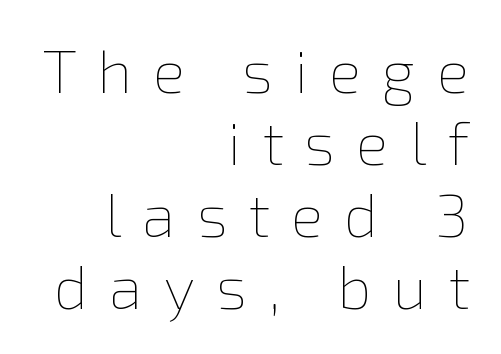
Do the letters lean? They stand straight. Rule under the text: the space is simply empty. Bold? No — there's no thickening of the strokes. The rendering inserts visible extra space after every character.
